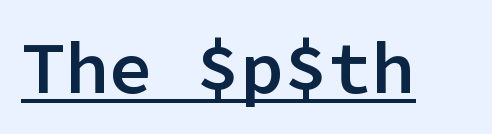
Q: Is the text bold? A: Semi-bold.
Q: Is the text italic (slanted)? A: No, it is upright.
Q: Is the typeface a serif or a sans-serif typeface? A: Sans-serif.
Q: Is the text underlined? A: Yes.
Q: Is the spacing between letters normal or unusually wide? A: Normal.
Q: Width (condensed, normal, or wide)? A: Normal.
Q: Stroke contrast? A: Low.
Q: x-height? A: Medium.
Q: Monospaced? A: Yes.
